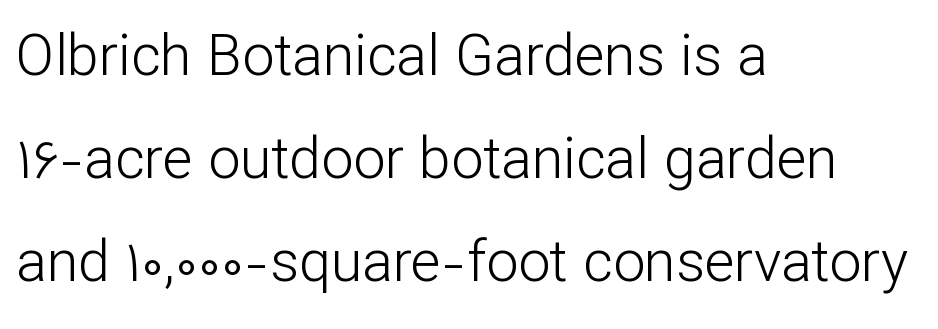
{"serif": "no", "italic": "no", "bold": "no", "weight": "light", "width": "normal", "stroke_contrast": "low", "x_height": "medium", "monospaced": "no", "underline": "no", "align": "left", "line_spacing_ratio": 1.81, "letter_spacing": "normal", "letter_spacing_em": 0.0, "glyph_px": 57}
